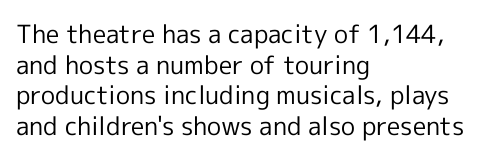
The image shows 25 px text type, upright; set left-aligned, line spacing 1.23x, normal letter spacing, not underlined.
